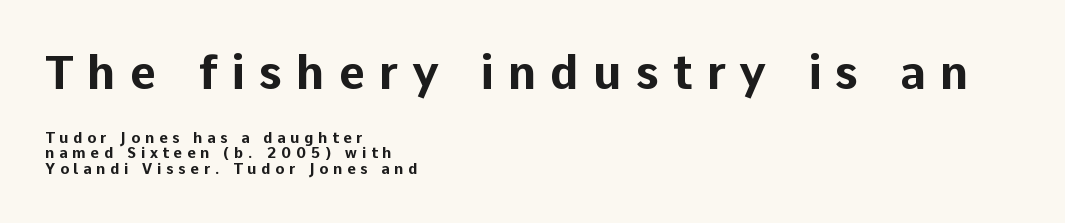
The passage shown is typeset with a sans-serif family. This block would grow much taller if given ordinary leading; it's compressed now. Look at the stroke-to-counter ratio: heavy, a bold. Each line starts at the same left margin while the right side varies. The gaps between neighbouring characters are conspicuously large. This sample has the flowing, uneven cadence of proportional lettering.
